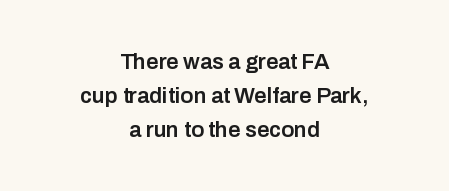
Q: Is the text bold? A: Semi-bold.
Q: Is the text italic (slanted)? A: No, it is upright.
Q: Is the text underlined? A: No.
Q: How is the paragraph aligned? A: Centered.
Q: Is the spacing between letters normal or unusually wide? A: Normal.
Q: Is the spacing between lines tight, normal or loose? A: Normal.
